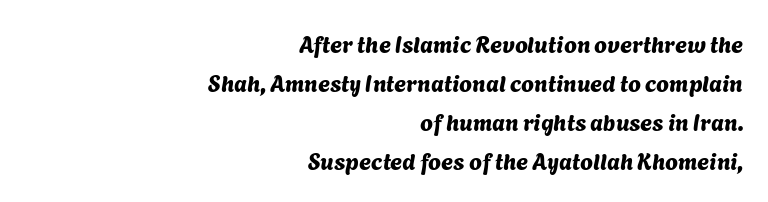
{"underline": "no", "align": "right", "line_spacing": "normal", "line_spacing_ratio": 1.69, "letter_spacing": "normal", "letter_spacing_em": 0.0, "glyph_px": 23}
